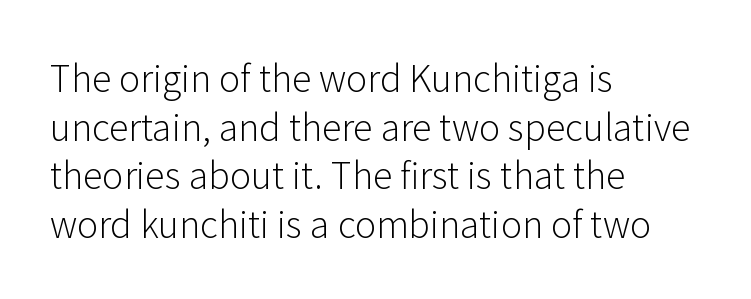
Each new line begins a customary step beneath the previous one. Character widths vary here, with narrow letters taking less room than wide ones. Glyph-to-glyph distance matches everyday printed text. The rendering anchors every line to the left-hand side.
